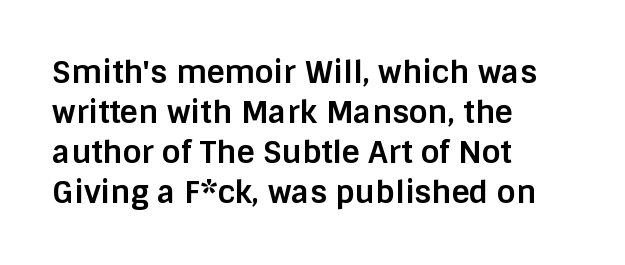
The image shows 31 px bold sans-serif type, upright; set left-aligned, normal line spacing (1.29x), normal letter spacing, not underlined; low stroke contrast and a large x-height.
